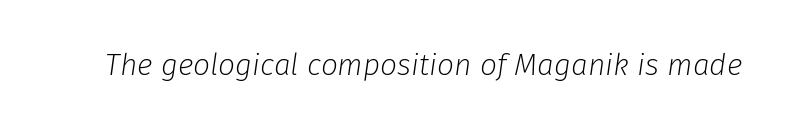
{"italic": "yes", "lean": "right", "slant_degrees": 8, "bold": "no", "weight": "light", "width": "normal", "stroke_contrast": "low", "x_height": "medium", "monospaced": "no", "underline": "no", "letter_spacing": "normal", "letter_spacing_em": 0.0, "glyph_px": 30}
